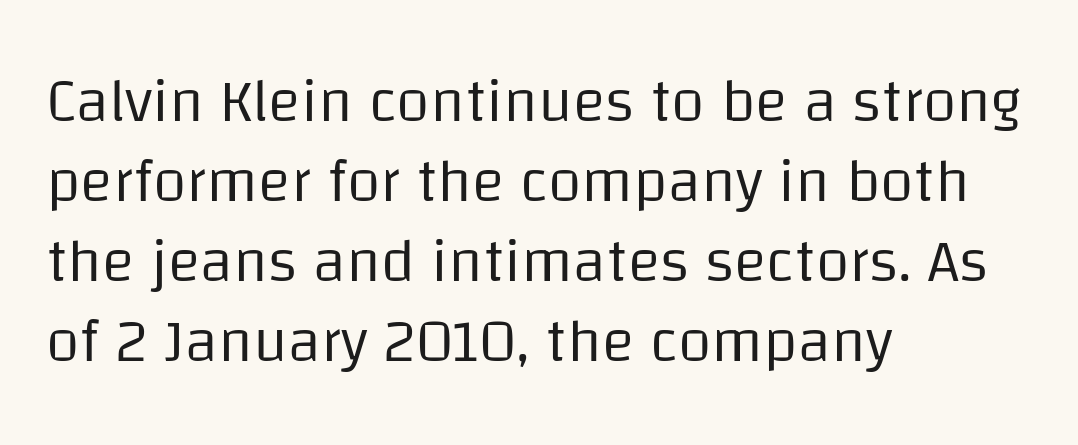
The image shows 61 px regular-weight sans-serif type, upright; set left-aligned, normal line spacing (1.31x), normal letter spacing, not underlined; low stroke contrast and a large x-height.
